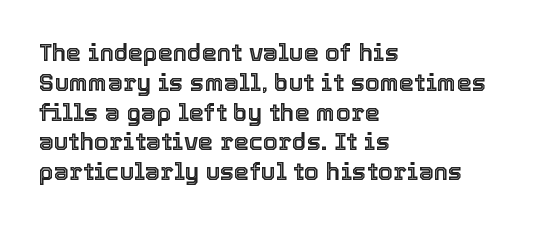
The image shows 24 px text type, upright; set left-aligned, line spacing 1.24x, normal letter spacing, not underlined.
